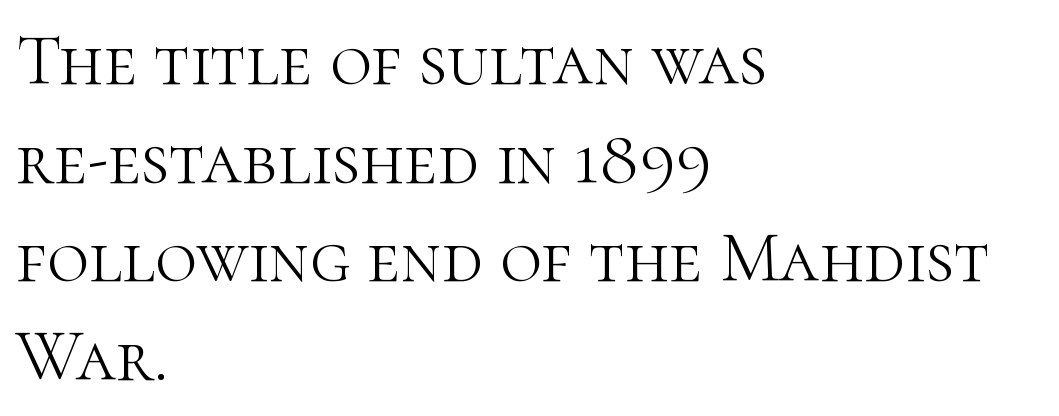
The image shows 72 px light serif type, upright; set left-aligned, normal line spacing (1.37x), normal letter spacing, not underlined; high stroke contrast and a medium x-height.
